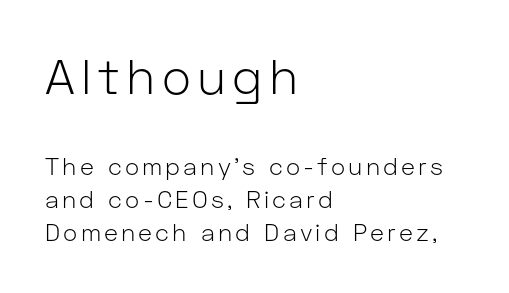
Q: Is the text bold? A: No.
Q: Is the text italic (slanted)? A: No, it is upright.
Q: Is the typeface a serif or a sans-serif typeface? A: Sans-serif.
Q: Is the text underlined? A: No.
Q: How is the paragraph aligned? A: Left-aligned.
Q: Is the spacing between lines tight, normal or loose? A: Normal.
Q: Which block of text is set in a larger size, the first (top) or the second (bottom)? A: The first (top) one.
Q: Width (condensed, normal, or wide)? A: Normal.
Q: Stroke contrast? A: Low.
Q: x-height? A: Medium.
Q: Monospaced? A: No.
